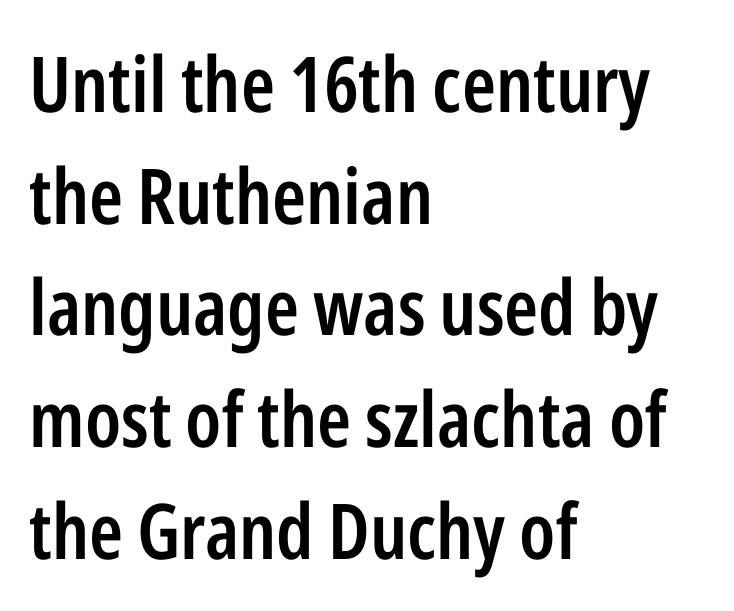
{"serif": "no", "italic": "no", "bold": "semi", "weight": "semibold", "width": "condensed", "stroke_contrast": "low", "x_height": "medium", "monospaced": "no", "underline": "no", "align": "left", "line_spacing": "normal", "line_spacing_ratio": 1.45, "letter_spacing": "normal", "letter_spacing_em": 0.0, "glyph_px": 77}
